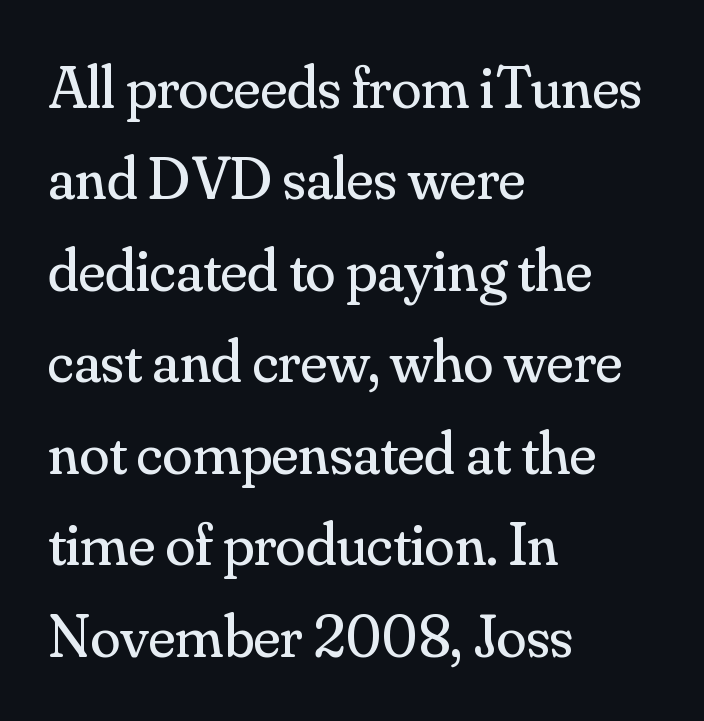
The image shows 61 px regular-weight serif type, upright; set left-aligned, normal line spacing (1.5x), normal letter spacing, not underlined; medium stroke contrast and a small x-height.
